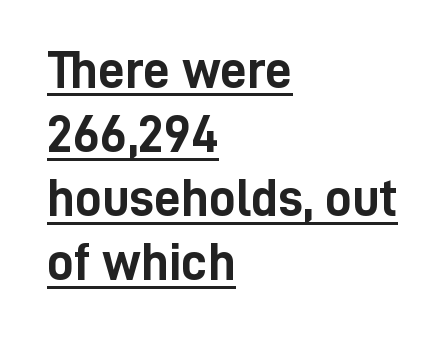
{"serif": "no", "italic": "no", "bold": "yes", "weight": "semibold", "width": "condensed", "stroke_contrast": "low", "x_height": "medium", "monospaced": "no", "underline": "yes", "align": "left", "line_spacing_ratio": 1.21, "letter_spacing": "normal", "letter_spacing_em": 0.0, "glyph_px": 53}
